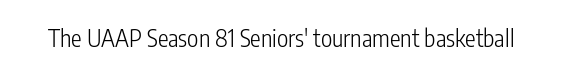
{"italic": "no", "bold": "no", "underline": "no", "letter_spacing": "normal", "letter_spacing_em": 0.0, "glyph_px": 24}
